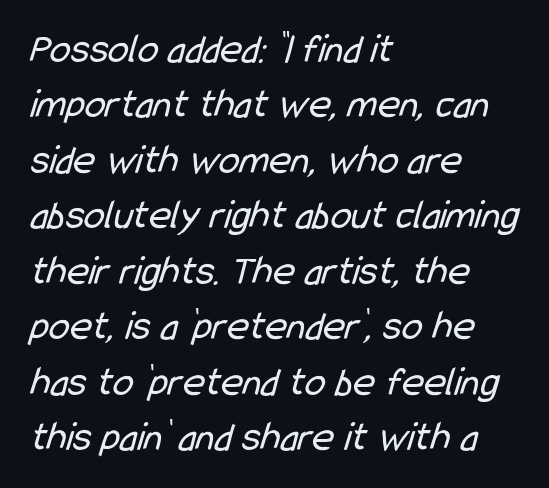
Q: Is the text bold? A: No.
Q: Is the typeface a serif or a sans-serif typeface? A: Sans-serif.
Q: Is the text underlined? A: No.
Q: How is the paragraph aligned? A: Left-aligned.
Q: Is the spacing between letters normal or unusually wide? A: Normal.
Q: Is the spacing between lines tight, normal or loose? A: Normal.
Q: Width (condensed, normal, or wide)? A: Condensed.
Q: Stroke contrast? A: Low.
Q: x-height? A: Medium.
Q: Monospaced? A: No.
